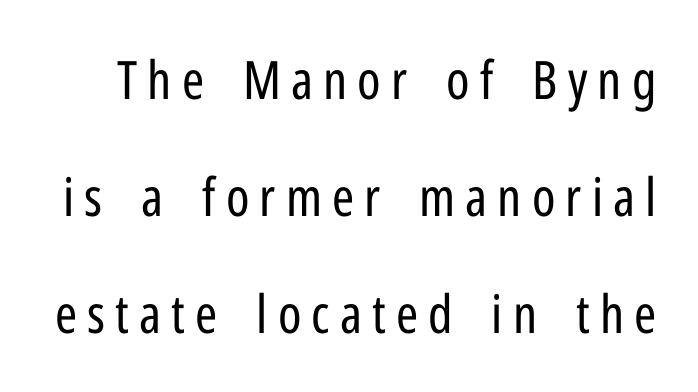
Q: Is the text bold? A: No.
Q: Is the text italic (slanted)? A: No, it is upright.
Q: Is the typeface a serif or a sans-serif typeface? A: Sans-serif.
Q: Is the text underlined? A: No.
Q: Is the spacing between lines tight, normal or loose? A: Loose.
Q: Width (condensed, normal, or wide)? A: Condensed.
Q: Stroke contrast? A: Low.
Q: x-height? A: Medium.
Q: Monospaced? A: No.
